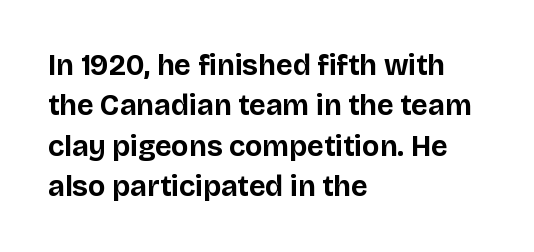
{"serif": "no", "italic": "no", "bold": "yes", "weight": "bold", "width": "normal", "stroke_contrast": "low", "x_height": "large", "monospaced": "no", "underline": "no", "align": "left", "line_spacing": "normal", "line_spacing_ratio": 1.39, "letter_spacing": "normal", "letter_spacing_em": 0.0, "glyph_px": 29}
